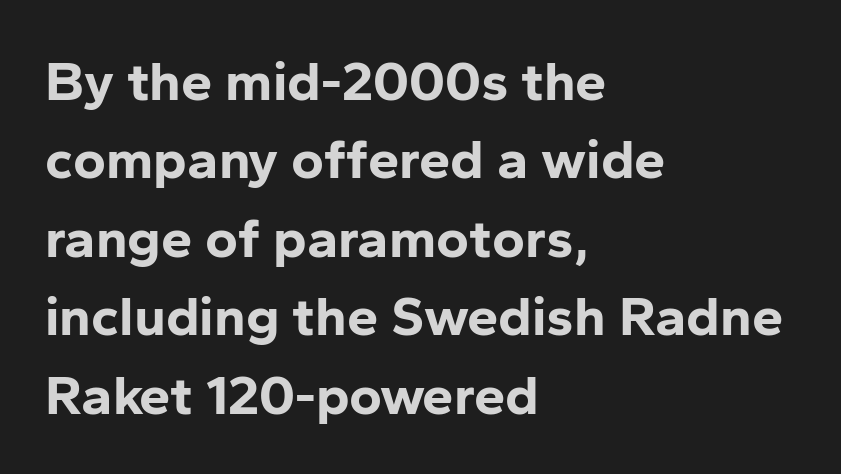
I'd call this a sans setting — the letters go barefoot. Casual observation: everything's shoved over to the left. Italic? Not at all — the glyphs are vertical. Line spacing here is normal. Each word holds together tightly as a unit, with standard inter-letter gaps.
